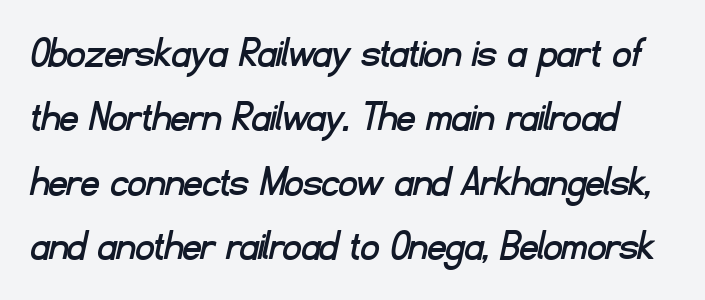
{"serif": "no", "width": "normal", "stroke_contrast": "low", "x_height": "small", "monospaced": "no", "underline": "no", "line_spacing": "normal", "line_spacing_ratio": 1.43, "letter_spacing": "normal", "letter_spacing_em": 0.0, "glyph_px": 45}
